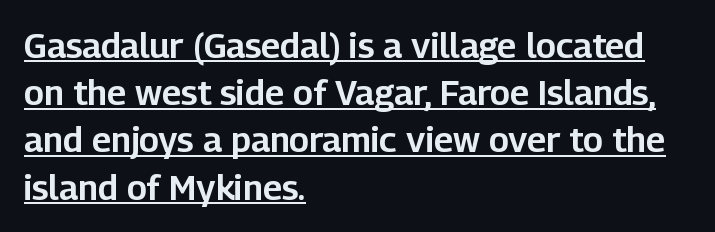
Q: Is the text italic (slanted)? A: No, it is upright.
Q: Is the typeface a serif or a sans-serif typeface? A: Sans-serif.
Q: Is the text underlined? A: Yes.
Q: How is the paragraph aligned? A: Left-aligned.
Q: Is the spacing between letters normal or unusually wide? A: Normal.
Q: Is the spacing between lines tight, normal or loose? A: Normal.
Q: Width (condensed, normal, or wide)? A: Normal.
Q: Stroke contrast? A: Low.
Q: x-height? A: Medium.
Q: Monospaced? A: No.
